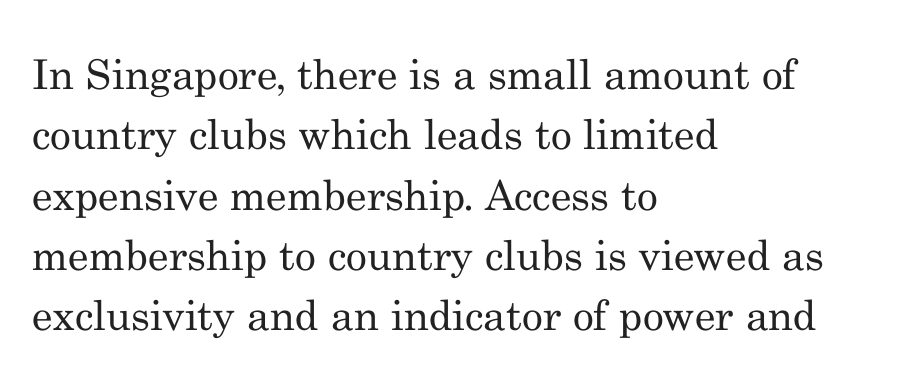
The image shows 41 px regular-weight serif type, upright; set left-aligned, normal line spacing (1.47x), normal letter spacing, not underlined; medium stroke contrast and a small x-height.
